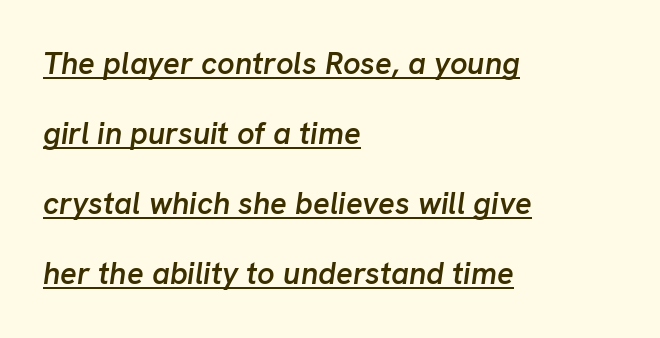
{"italic": "yes", "lean": "right", "slant_degrees": 8, "bold": "semi", "weight": "semibold", "width": "normal", "stroke_contrast": "low", "x_height": "medium", "monospaced": "no", "underline": "yes", "align": "left", "line_spacing": "loose", "line_spacing_ratio": 2.26, "letter_spacing": "normal", "letter_spacing_em": 0.0, "glyph_px": 31}
